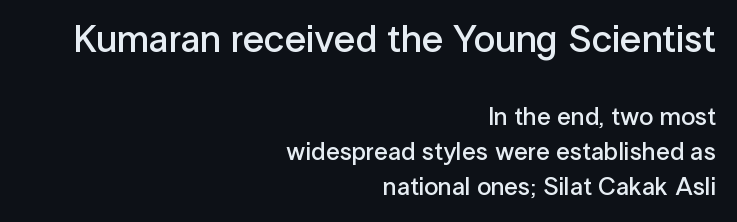
The image shows 38 px semibold sans-serif type, upright; set right-aligned, normal line spacing (1.41x), normal letter spacing, not underlined; the first (top) block is 1.52x larger; low stroke contrast and a medium x-height.
